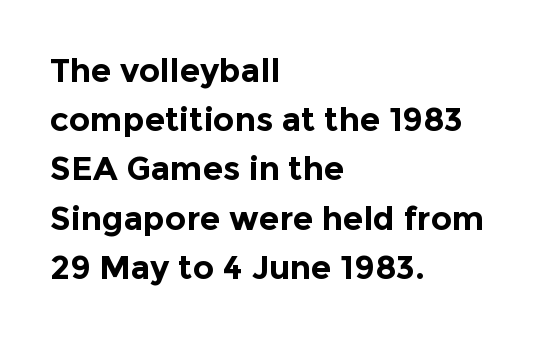
The image shows 33 px bold sans-serif type, upright; set left-aligned, normal line spacing (1.49x), normal letter spacing, not underlined; a medium x-height.
